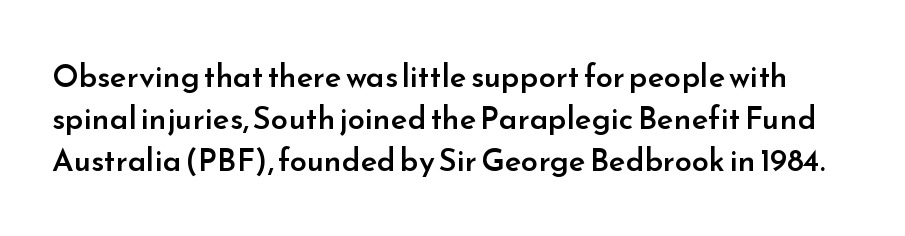
In terms of posture, this sample is upright. Quick note: interline space is typical. These lines keep a tight, regular rhythm from letter to letter. Each letter's strokes conclude bluntly, with no projecting serifs. The letters advance in unequal steps, a hallmark of proportional type.
